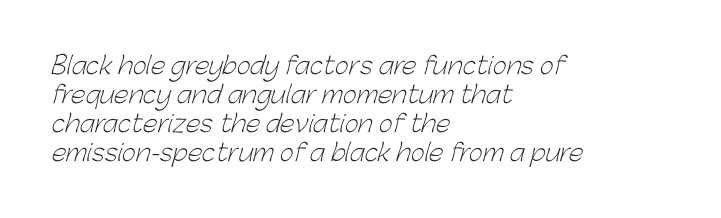
{"bold": "no", "underline": "no", "align": "left", "line_spacing_ratio": 1.21, "letter_spacing": "normal", "letter_spacing_em": 0.0, "glyph_px": 24}
